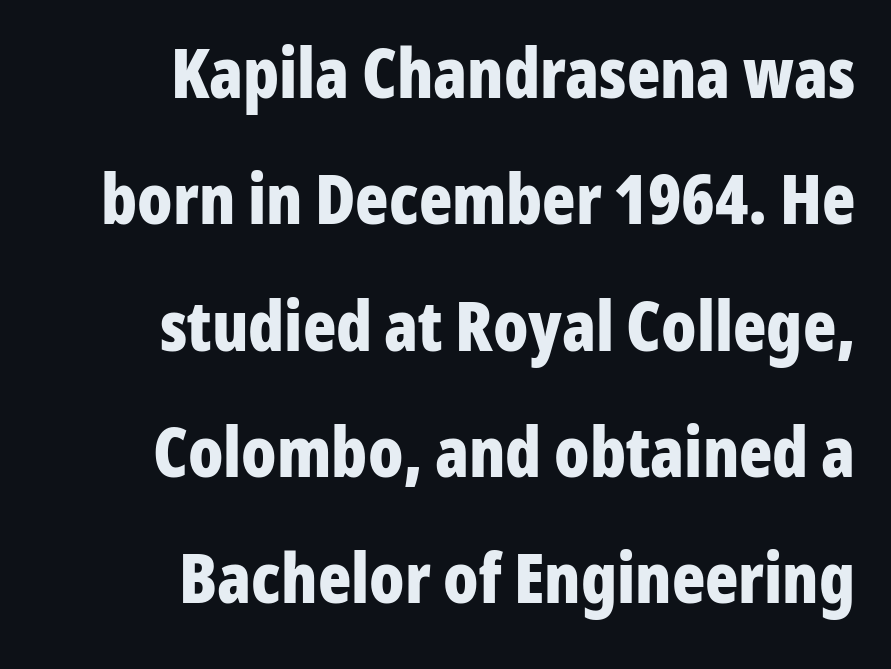
The setting favours the right margin, as signatures and pull-quotes sometimes do. Check under the words: just untouched page. The glyphs have the mass of a bold cut. A typesetter would label this face a sans. What stands out about the letter spacing? Nothing — it is the standard amount. These lines are rendered in a variable-pitch font.
